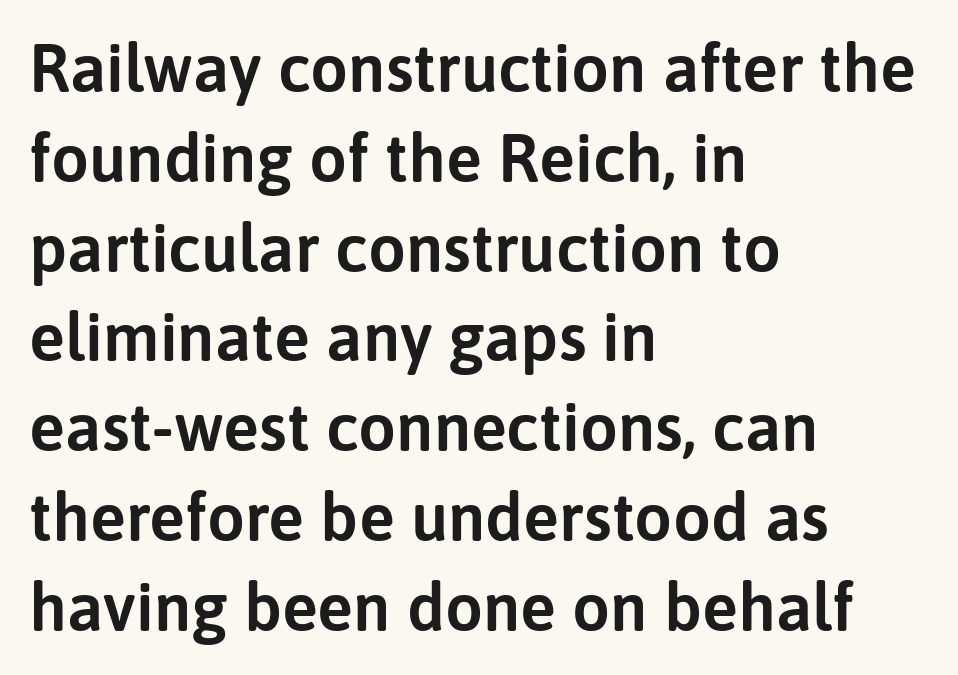
Q: Is the text italic (slanted)? A: No, it is upright.
Q: Is the typeface a serif or a sans-serif typeface? A: Sans-serif.
Q: Is the text underlined? A: No.
Q: How is the paragraph aligned? A: Left-aligned.
Q: Is the spacing between letters normal or unusually wide? A: Normal.
Q: Is the spacing between lines tight, normal or loose? A: Normal.
Q: Width (condensed, normal, or wide)? A: Normal.
Q: Stroke contrast? A: Low.
Q: x-height? A: Medium.
Q: Monospaced? A: No.
